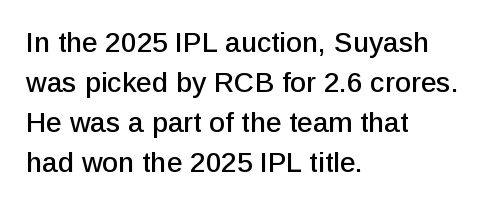
Q: Is the text italic (slanted)? A: No, it is upright.
Q: Is the typeface a serif or a sans-serif typeface? A: Sans-serif.
Q: Is the text underlined? A: No.
Q: How is the paragraph aligned? A: Left-aligned.
Q: Is the spacing between letters normal or unusually wide? A: Normal.
Q: Is the spacing between lines tight, normal or loose? A: Normal.
Q: Width (condensed, normal, or wide)? A: Normal.
Q: Stroke contrast? A: Low.
Q: x-height? A: Medium.
Q: Monospaced? A: No.
